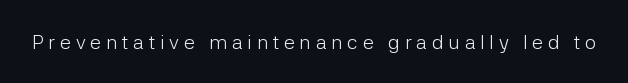
Honestly, the letter spacing is so wide it's the main thing you notice. The foot of each line stays bare and open. The lettering stays uniformly vertical, giving the passage a roman look. The letterforms sit at book weight or below.
